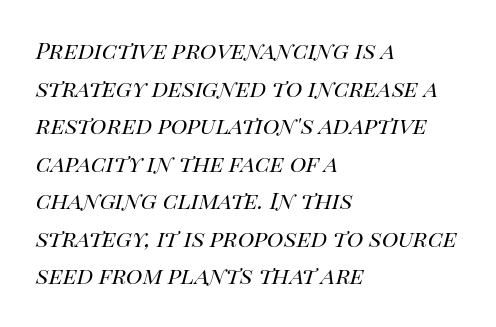
Q: Is the text bold? A: No.
Q: Is the text italic (slanted)? A: Yes, it leans right by about 14 degrees.
Q: Is the text underlined? A: No.
Q: How is the paragraph aligned? A: Left-aligned.
Q: Is the spacing between letters normal or unusually wide? A: Normal.
Q: Is the spacing between lines tight, normal or loose? A: Normal.
Q: Width (condensed, normal, or wide)? A: Normal.
Q: Stroke contrast? A: High.
Q: x-height? A: Large.
Q: Monospaced? A: No.
